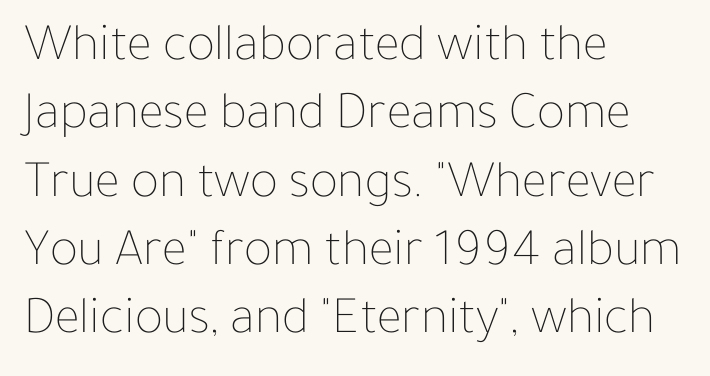
The image shows 53 px thin type, upright; set left-aligned, normal line spacing (1.29x), normal letter spacing, not underlined; low stroke contrast and a medium x-height.
